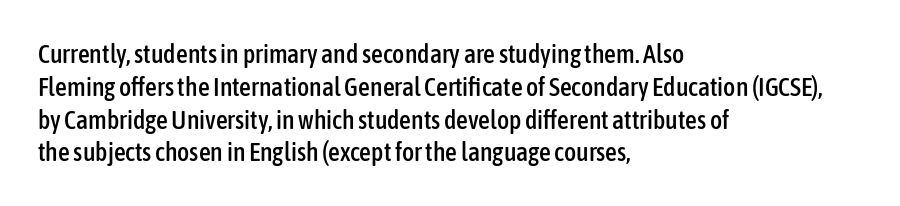
Q: Is the text italic (slanted)? A: No, it is upright.
Q: Is the text underlined? A: No.
Q: How is the paragraph aligned? A: Left-aligned.
Q: Is the spacing between letters normal or unusually wide? A: Normal.
Q: Is the spacing between lines tight, normal or loose? A: Normal.
